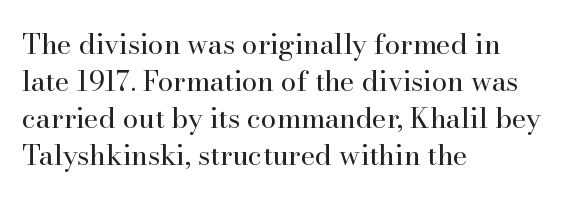
Typographically, this falls in the serif category. Leading matches the norm, producing a regular column. Compared with a centered layout, this one pins lines to the left instead. Character widths vary here, with narrow letters taking less room than wide ones.
